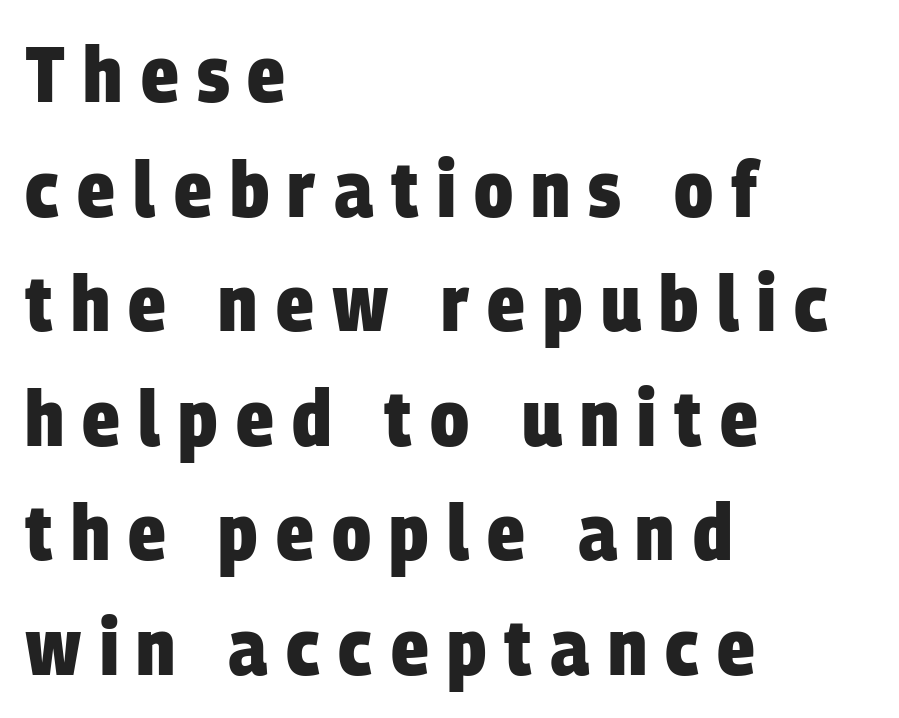
Q: Is the text bold? A: Yes.
Q: Is the typeface a serif or a sans-serif typeface? A: Sans-serif.
Q: Is the text underlined? A: No.
Q: How is the paragraph aligned? A: Left-aligned.
Q: Is the spacing between letters normal or unusually wide? A: Unusually wide.
Q: Is the spacing between lines tight, normal or loose? A: Normal.
Q: Width (condensed, normal, or wide)? A: Condensed.
Q: Stroke contrast? A: Low.
Q: x-height? A: Large.
Q: Monospaced? A: No.
